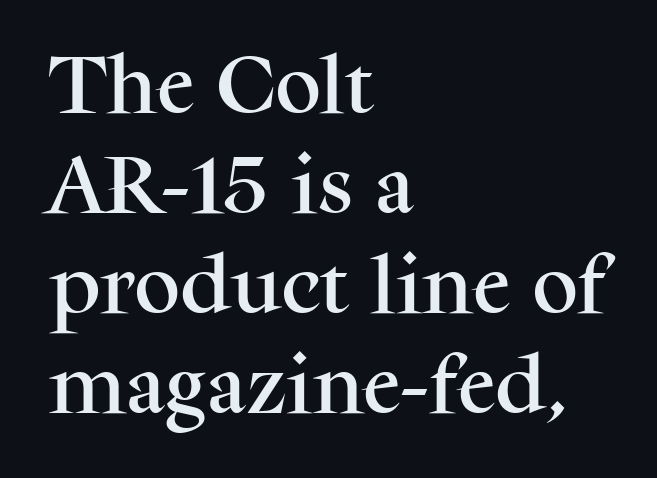
{"serif": "yes", "italic": "no", "width": "normal", "stroke_contrast": "medium", "x_height": "medium", "monospaced": "no", "underline": "no", "align": "left", "line_spacing": "normal", "line_spacing_ratio": 1.56, "letter_spacing": "normal", "letter_spacing_em": 0.0, "glyph_px": 64}
